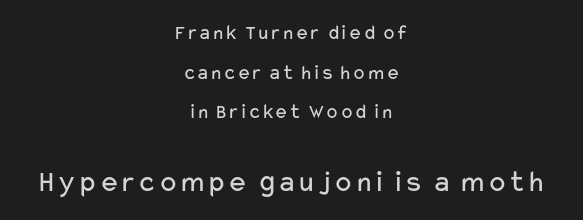
{"serif": "no", "italic": "no", "bold": "no", "weight": "regular", "width": "wide", "stroke_contrast": "low", "x_height": "medium", "monospaced": "no", "underline": "no", "align": "center", "line_spacing_ratio": 1.89, "letter_spacing": "normal", "letter_spacing_em": 0.0, "larger_block": "second", "size_ratio": 1.48, "glyph_px": 31}
